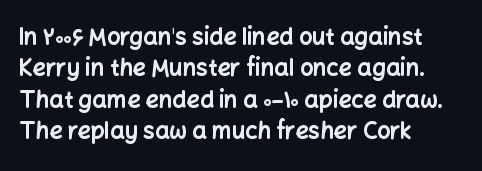
The image shows 23 px bold type, upright; set left-aligned, normal line spacing (1.36x), normal letter spacing, not underlined.
